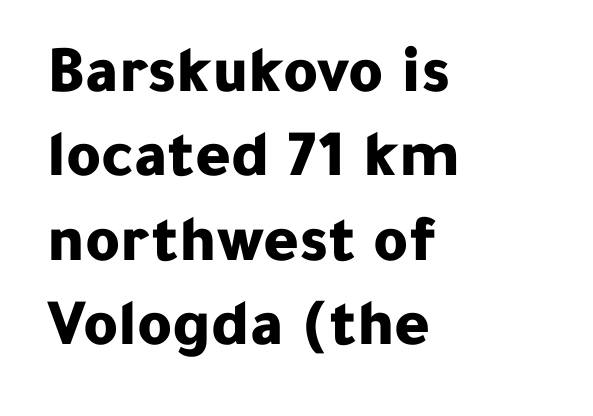
The image shows 67 px bold sans-serif type, upright; set left-aligned, normal line spacing (1.26x), normal letter spacing, not underlined; low stroke contrast and a medium x-height.
